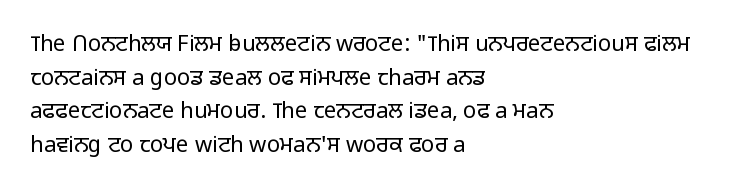
Unbolded letterforms with no extra heft. The letterforms sit shoulder to shoulder at normal distance. Line spacing here is normal. Glance below the letters and you will spot only blank space. Visually the block forms a straight wall on the left and a jagged coastline on the right.
